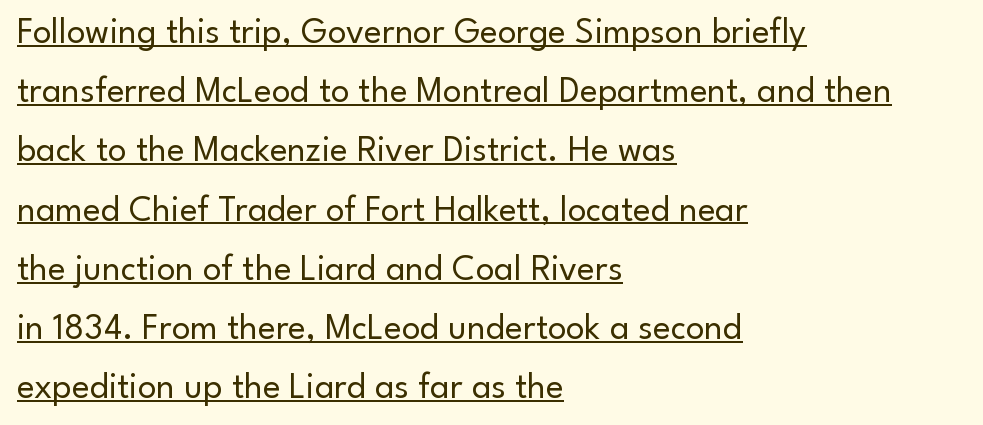
In designer terms, the underline attribute is active on this setting. The font's upright variant was chosen for this text. Letters have the restrained weight of plain body copy at most. You could call the tracking neutral — neither tight nor loose.
